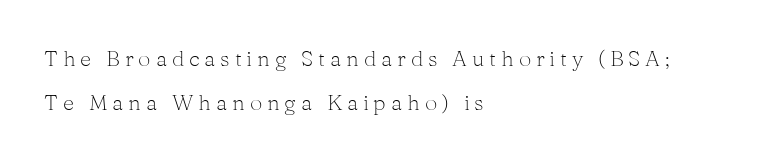
{"italic": "no", "bold": "no", "underline": "no", "align": "left", "line_spacing": "loose", "line_spacing_ratio": 2.0, "letter_spacing": "wide", "letter_spacing_em": 0.22, "glyph_px": 22}
